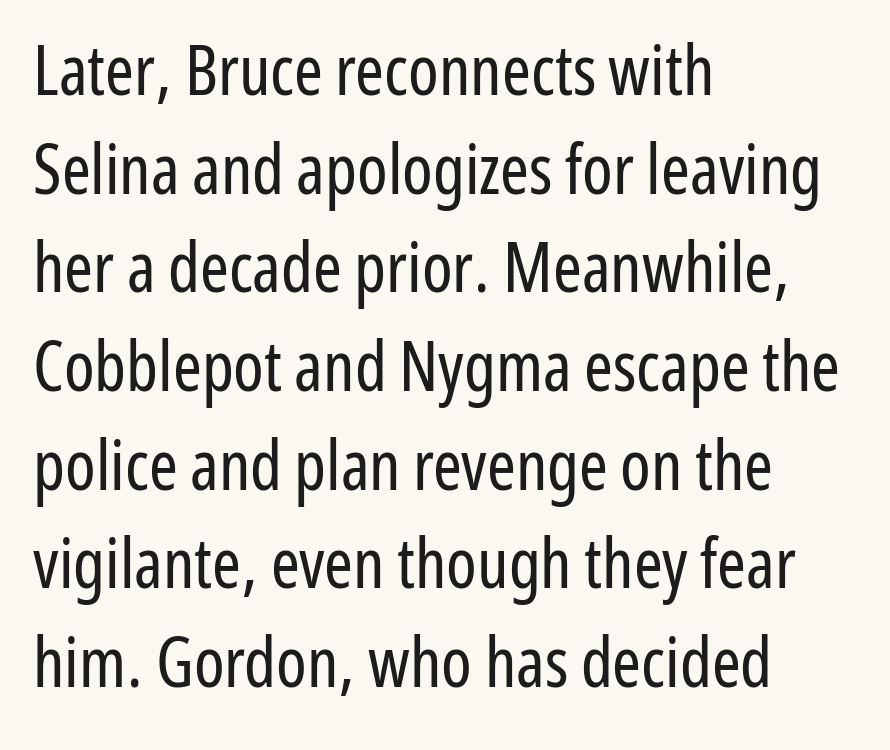
{"serif": "no", "italic": "no", "bold": "no", "weight": "regular", "width": "condensed", "stroke_contrast": "low", "x_height": "medium", "monospaced": "no", "underline": "no", "align": "left", "line_spacing": "normal", "line_spacing_ratio": 1.43, "letter_spacing": "normal", "letter_spacing_em": 0.0, "glyph_px": 69}
